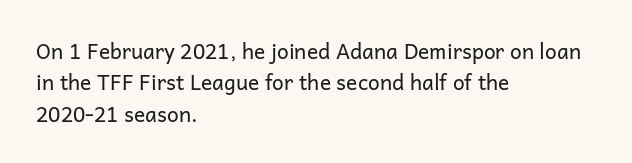
The image shows 21 px text type, upright; set left-aligned, normal line spacing (1.5x), normal letter spacing, not underlined.
